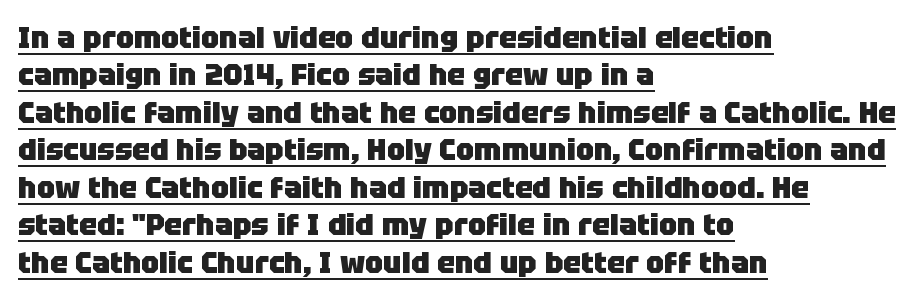
The image shows 30 px heavy sans-serif type, upright; set left-aligned, normal line spacing (1.25x), normal letter spacing, underlined; low stroke contrast and a large x-height.
